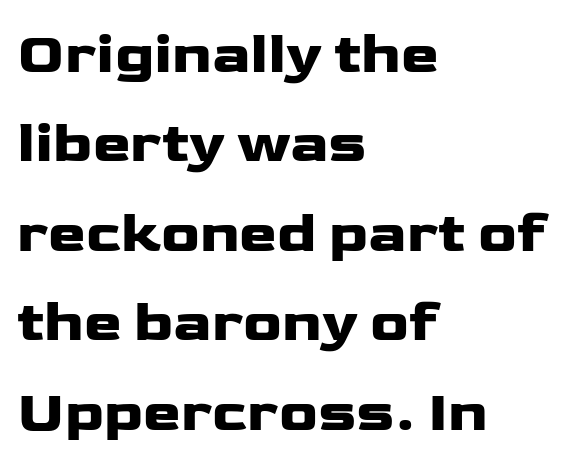
{"serif": "no", "italic": "no", "width": "wide", "stroke_contrast": "low", "x_height": "medium", "monospaced": "no", "underline": "no", "align": "left", "line_spacing": "normal", "line_spacing_ratio": 1.57, "letter_spacing": "normal", "letter_spacing_em": 0.0, "glyph_px": 57}
